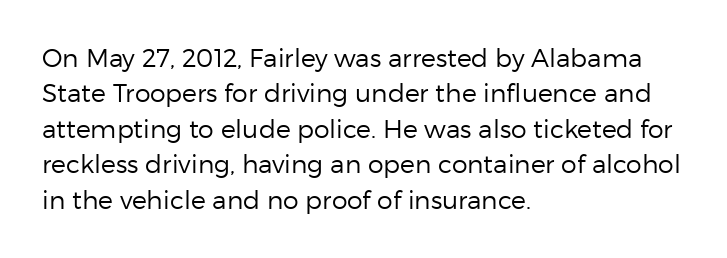
Q: Is the text bold? A: No.
Q: Is the text italic (slanted)? A: No, it is upright.
Q: Is the text underlined? A: No.
Q: How is the paragraph aligned? A: Left-aligned.
Q: Is the spacing between letters normal or unusually wide? A: Normal.
Q: Is the spacing between lines tight, normal or loose? A: Normal.
